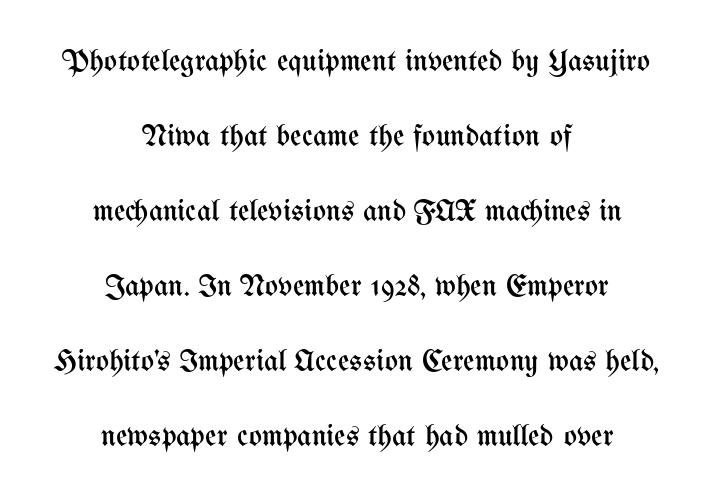
{"italic": "no", "bold": "no", "weight": "regular", "width": "condensed", "stroke_contrast": "medium", "x_height": "medium", "monospaced": "no", "underline": "no", "align": "center", "line_spacing": "loose", "line_spacing_ratio": 2.42, "letter_spacing": "normal", "letter_spacing_em": 0.0, "glyph_px": 31}
